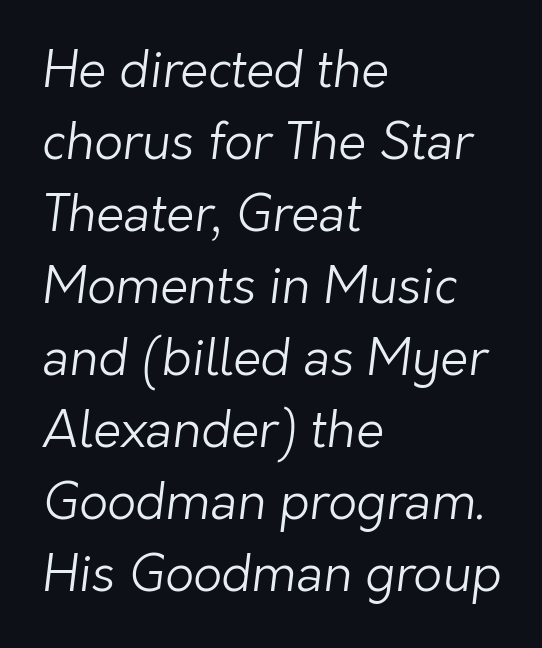
The image shows 50 px light sans-serif type; set left-aligned, normal line spacing (1.44x), normal letter spacing, not underlined; low stroke contrast and a medium x-height.
